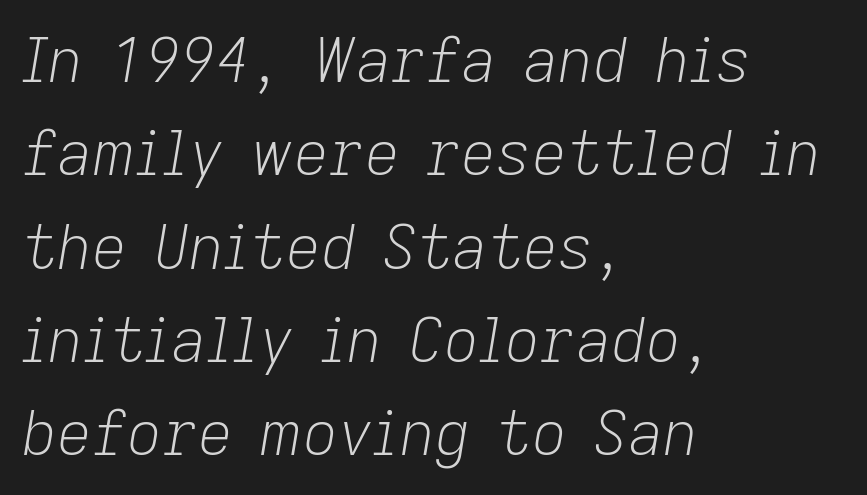
{"italic": "yes", "lean": "right", "slant_degrees": 9, "bold": "no", "weight": "light", "width": "normal", "stroke_contrast": "low", "x_height": "medium", "monospaced": "no", "underline": "no", "align": "left", "line_spacing": "normal", "line_spacing_ratio": 1.53, "letter_spacing": "normal", "letter_spacing_em": 0.0, "glyph_px": 61}
